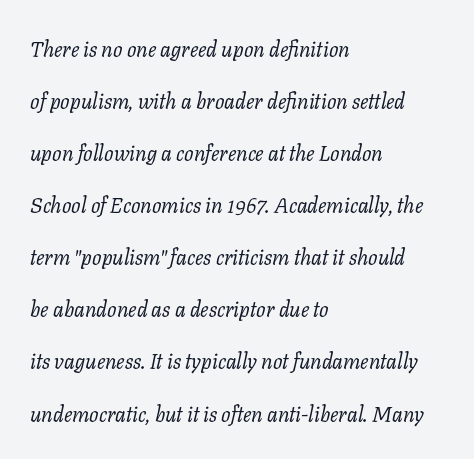
Q: Is the text bold? A: No.
Q: Is the text italic (slanted)? A: Yes, it leans right by about 11 degrees.
Q: Is the text underlined? A: No.
Q: How is the paragraph aligned? A: Left-aligned.
Q: Is the spacing between letters normal or unusually wide? A: Normal.
Q: Is the spacing between lines tight, normal or loose? A: Loose.
